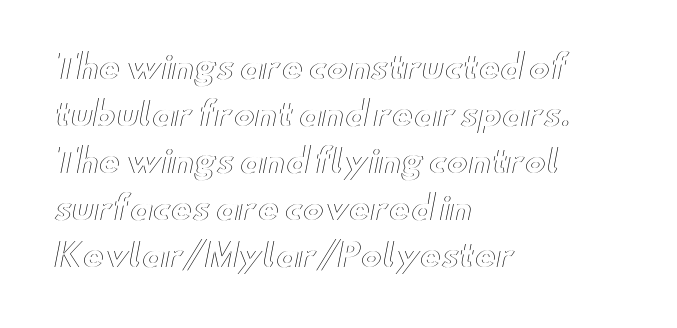
{"width": "wide", "x_height": "small", "monospaced": "no", "underline": "no", "align": "left", "line_spacing": "normal", "line_spacing_ratio": 1.47, "letter_spacing": "normal", "letter_spacing_em": 0.0, "glyph_px": 32}
